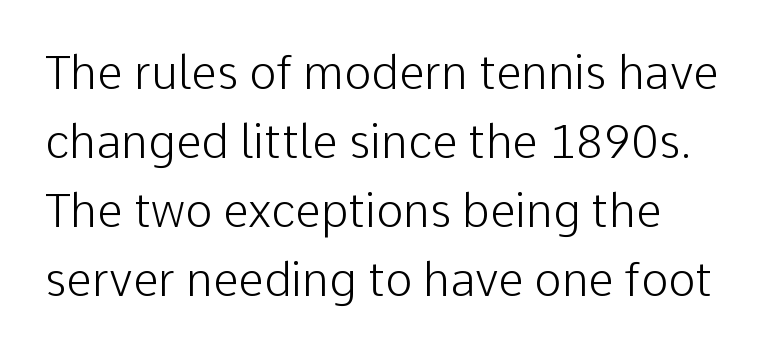
Q: Is the text bold? A: No.
Q: Is the text italic (slanted)? A: No, it is upright.
Q: Is the typeface a serif or a sans-serif typeface? A: Sans-serif.
Q: Is the text underlined? A: No.
Q: Is the spacing between letters normal or unusually wide? A: Normal.
Q: Is the spacing between lines tight, normal or loose? A: Normal.
Q: Width (condensed, normal, or wide)? A: Normal.
Q: Stroke contrast? A: Low.
Q: x-height? A: Medium.
Q: Monospaced? A: No.
